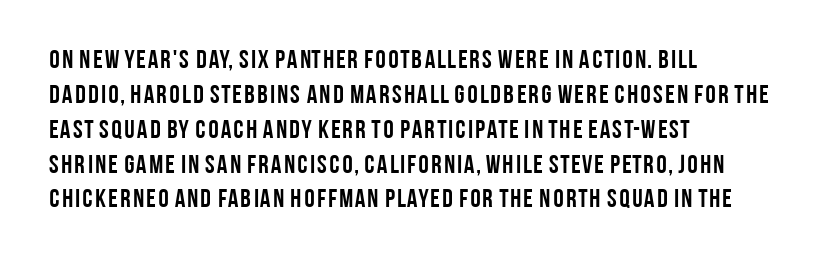
The baseline area is clear. The lines in this sample share a left origin and differ only in where they stop. The type is set solid horizontally, with unmodified tracking. Compared with typical paragraphs, the rows here are spaced about the same. Thick stems and heavy bowls — unmistakably bold. Ascenders rise straight up at ninety degrees.
